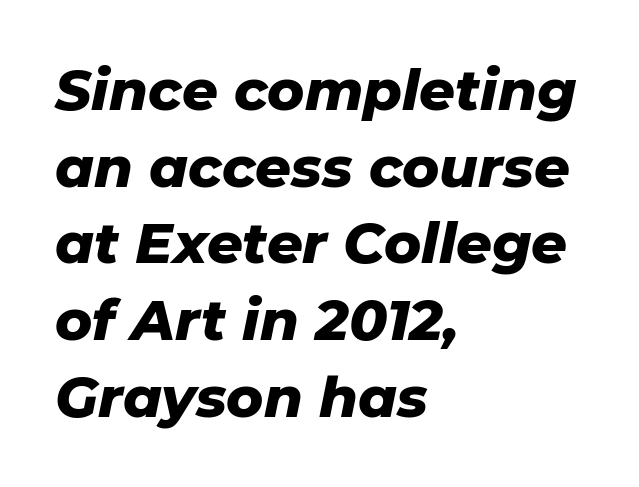
Q: Is the text bold? A: Yes.
Q: Is the text italic (slanted)? A: Yes, it leans right by about 11 degrees.
Q: Is the text underlined? A: No.
Q: How is the paragraph aligned? A: Left-aligned.
Q: Is the spacing between letters normal or unusually wide? A: Normal.
Q: Is the spacing between lines tight, normal or loose? A: Normal.
Q: Width (condensed, normal, or wide)? A: Normal.
Q: Stroke contrast? A: Low.
Q: x-height? A: Medium.
Q: Monospaced? A: No.
